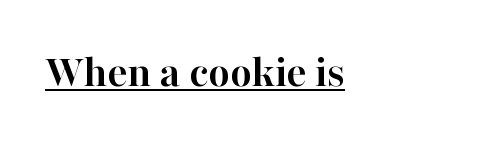
Q: Is the text bold? A: Yes.
Q: Is the text italic (slanted)? A: No, it is upright.
Q: Is the typeface a serif or a sans-serif typeface? A: Serif.
Q: Is the text underlined? A: Yes.
Q: Is the spacing between letters normal or unusually wide? A: Normal.
Q: Width (condensed, normal, or wide)? A: Normal.
Q: Stroke contrast? A: High.
Q: x-height? A: Medium.
Q: Monospaced? A: No.
